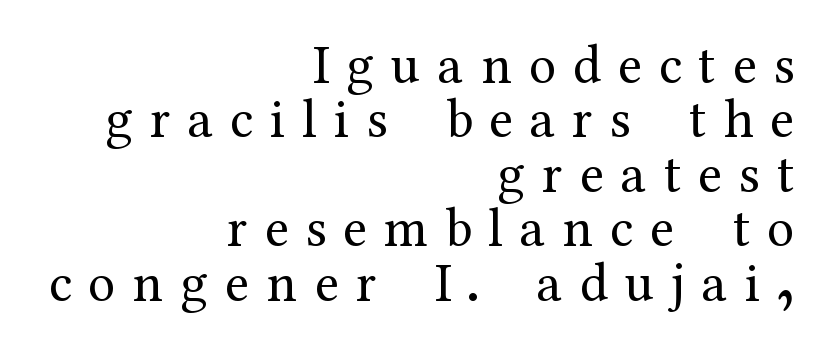
{"serif": "yes", "italic": "no", "bold": "no", "weight": "regular", "width": "normal", "stroke_contrast": "medium", "x_height": "medium", "monospaced": "no", "underline": "no", "align": "right", "line_spacing": "tight", "line_spacing_ratio": 0.99, "letter_spacing": "wide", "letter_spacing_em": 0.31, "glyph_px": 55}
